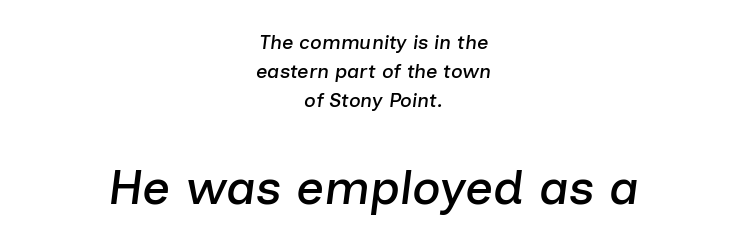
Every row of glyphs is offset so its center matches the block's center. Think of a printed novel: that variable character pitch is what you see here. The words here are not underlined. The passage shown begins with its smaller block and ends with its larger one. Compared with ordinary roman type, these characters are visibly tilted. This block has exactly the height ordinary leading produces.
